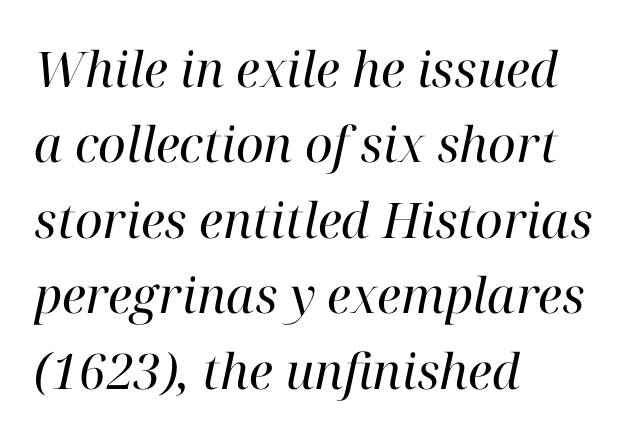
Q: Is the text bold? A: No.
Q: Is the text italic (slanted)? A: Yes, it leans right by about 12 degrees.
Q: Is the typeface a serif or a sans-serif typeface? A: Serif.
Q: Is the text underlined? A: No.
Q: How is the paragraph aligned? A: Left-aligned.
Q: Is the spacing between letters normal or unusually wide? A: Normal.
Q: Is the spacing between lines tight, normal or loose? A: Normal.
Q: Width (condensed, normal, or wide)? A: Normal.
Q: Stroke contrast? A: High.
Q: x-height? A: Medium.
Q: Monospaced? A: No.
